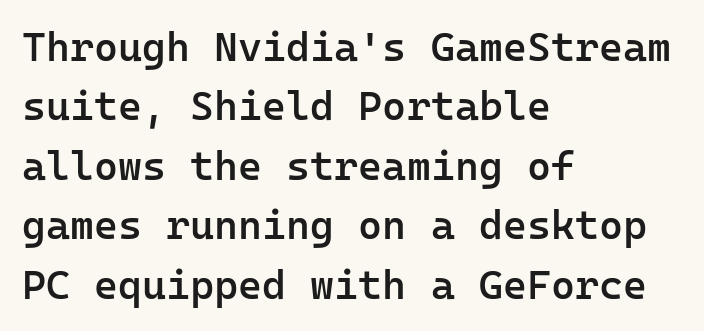
Nope, no serifs anywhere on these letters. You could call the tracking neutral — neither tight nor loose. Firm but not heavy-handed strokes: this text is semibold. Rendered with straight, roman letterforms. Casual observation: everything's shoved over to the left.
